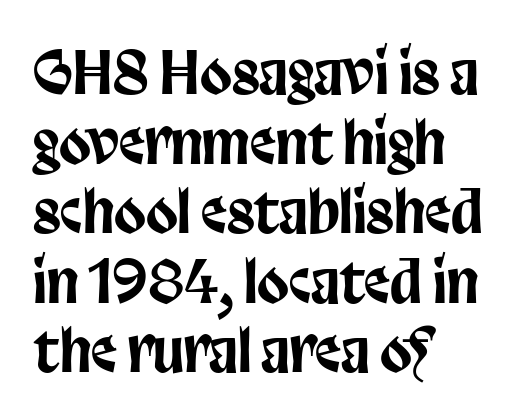
{"serif": "no", "italic": "no", "width": "condensed", "stroke_contrast": "low", "x_height": "large", "monospaced": "no", "underline": "no", "align": "left", "line_spacing_ratio": 1.2, "letter_spacing": "normal", "letter_spacing_em": 0.0, "glyph_px": 58}
